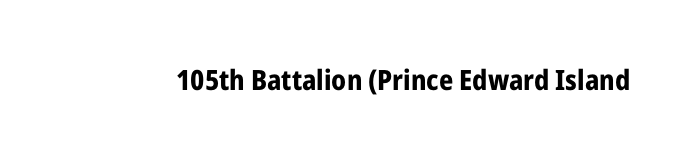
Q: Is the text bold? A: Yes.
Q: Is the text italic (slanted)? A: No, it is upright.
Q: Is the typeface a serif or a sans-serif typeface? A: Sans-serif.
Q: Is the text underlined? A: No.
Q: Is the spacing between letters normal or unusually wide? A: Normal.
Q: Width (condensed, normal, or wide)? A: Condensed.
Q: Stroke contrast? A: Low.
Q: x-height? A: Medium.
Q: Monospaced? A: No.
